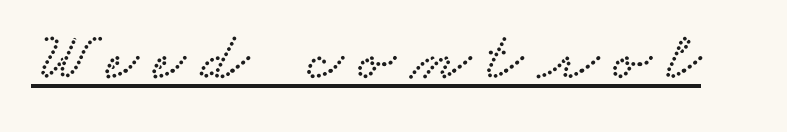
The image shows 69 px wide serif type; set unusually wide letter spacing (+0.23 em), underlined; low stroke contrast and a small x-height.
